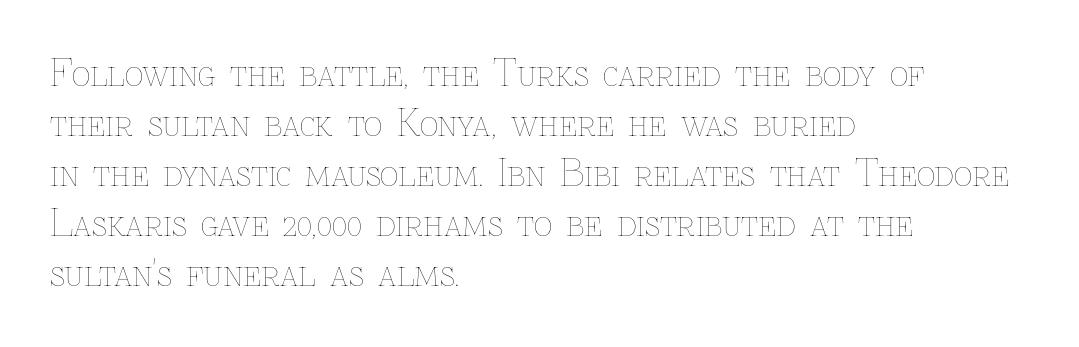
{"italic": "no", "bold": "no", "weight": "thin", "width": "normal", "stroke_contrast": "low", "x_height": "medium", "monospaced": "no", "underline": "no", "align": "left", "line_spacing": "normal", "line_spacing_ratio": 1.39, "letter_spacing": "normal", "letter_spacing_em": 0.0, "glyph_px": 36}
